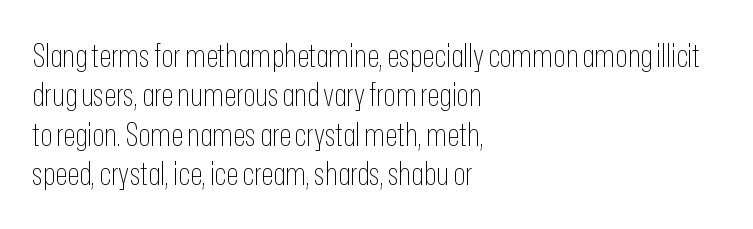
{"serif": "no", "italic": "no", "bold": "no", "weight": "thin", "width": "condensed", "stroke_contrast": "low", "x_height": "medium", "monospaced": "no", "underline": "no", "align": "left", "line_spacing_ratio": 1.23, "letter_spacing": "normal", "letter_spacing_em": 0.0, "glyph_px": 32}
